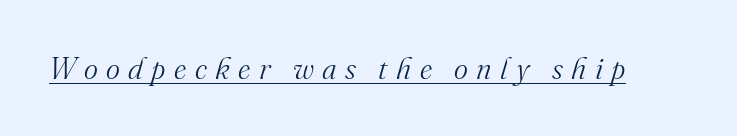
Q: Is the text bold? A: No.
Q: Is the text italic (slanted)? A: Yes, it leans right by about 16 degrees.
Q: Is the typeface a serif or a sans-serif typeface? A: Serif.
Q: Is the text underlined? A: Yes.
Q: Is the spacing between letters normal or unusually wide? A: Unusually wide.
Q: Width (condensed, normal, or wide)? A: Normal.
Q: Stroke contrast? A: Medium.
Q: x-height? A: Small.
Q: Monospaced? A: No.
